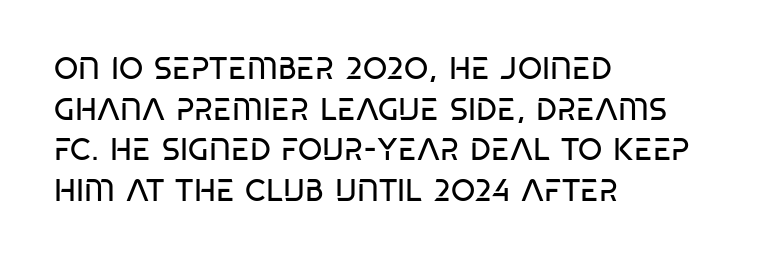
The image shows 31 px regular-weight, condensed sans-serif type, upright; set left-aligned, normal line spacing (1.31x), normal letter spacing, not underlined; low stroke contrast and a large x-height.
